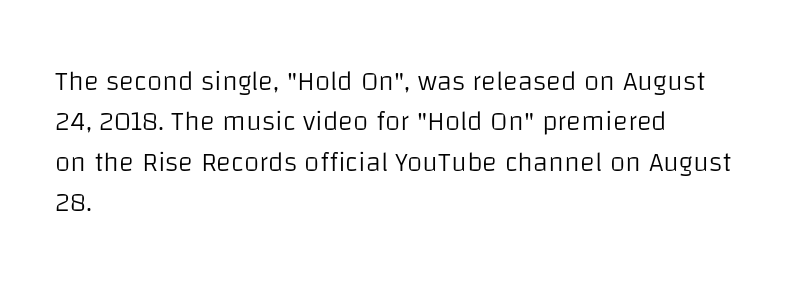
Q: Is the text bold? A: No.
Q: Is the text italic (slanted)? A: No, it is upright.
Q: Is the typeface a serif or a sans-serif typeface? A: Sans-serif.
Q: Is the text underlined? A: No.
Q: How is the paragraph aligned? A: Left-aligned.
Q: Is the spacing between letters normal or unusually wide? A: Normal.
Q: Is the spacing between lines tight, normal or loose? A: Normal.
Q: Width (condensed, normal, or wide)? A: Normal.
Q: Stroke contrast? A: Low.
Q: x-height? A: Large.
Q: Monospaced? A: No.
